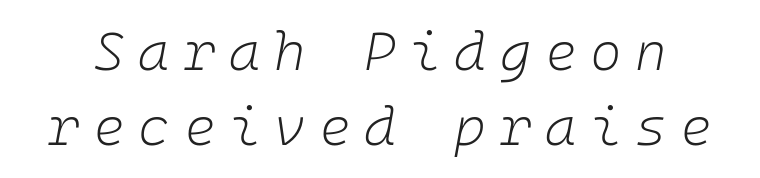
The image shows 54 px light type, italic (leaning right); set normal line spacing (1.39x), unusually wide letter spacing (+0.25 em), not underlined; low stroke contrast and a medium x-height.
